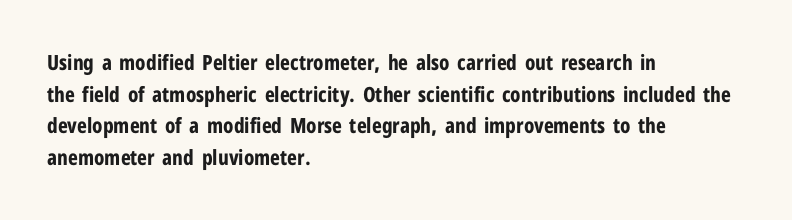
The image shows 21 px bold type, upright; set left-aligned, normal line spacing (1.51x), normal letter spacing, not underlined.
